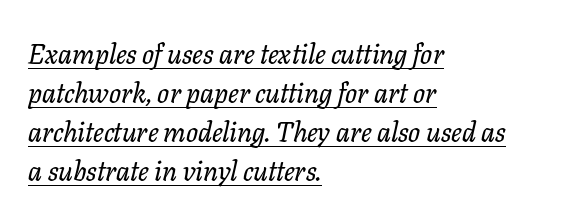
This sample uses plain, unmodified letter spacing. In CSS terms this would be text-align: left. Spacing verdict: proportional, widths tailored to each character. This sample carries an underscore along the baseline area.
